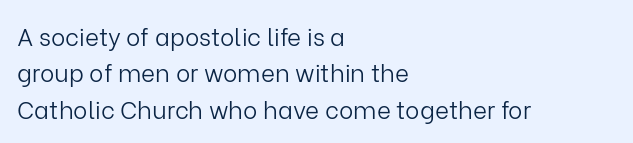
The foot of each line stays bare and open. These lines stack with their left ends in a neat column. Italic: no, the glyphs are upright roman. These lines sit exactly where default settings would place them.
